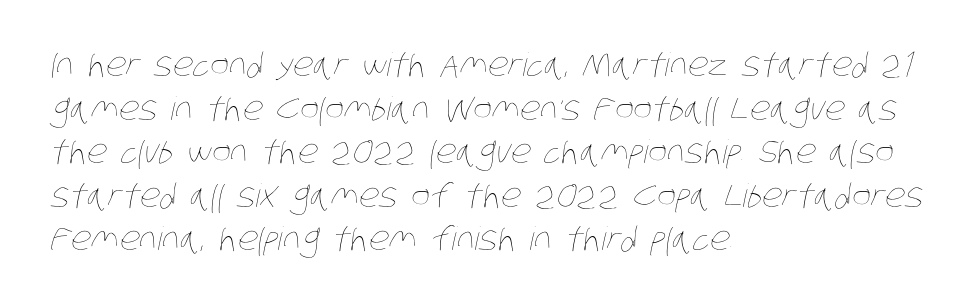
Nothing heavy about these letters — not bold at all. The letters advance in unequal steps, a hallmark of proportional type. Where is the straight margin? On the left. The letterforms sit shoulder to shoulder at normal distance. A typesetter would call this leading conventional body-copy spacing. Any mark beneath the type? The region is blank.
